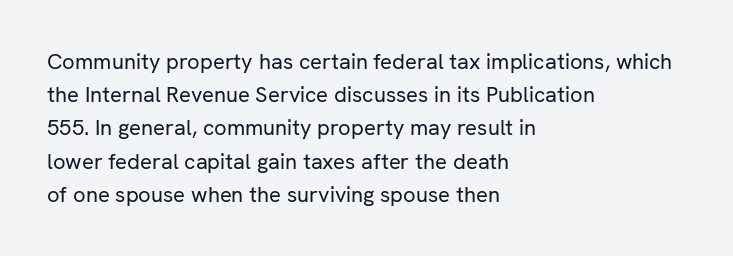
The image shows 22 px text type, upright; set left-aligned, normal line spacing (1.51x), normal letter spacing, not underlined.
